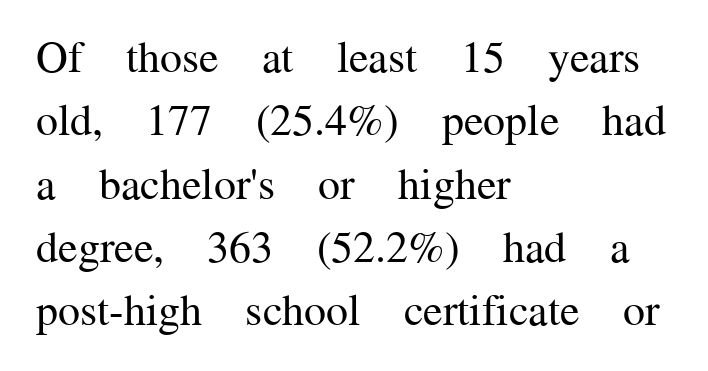
The area under the type is left untouched. A light-to-regular cut is what we see here. The letters sit at their default tracking, neither squeezed nor spread. Each letter's strokes conclude with small projecting serifs. A typesetter would call this proportional, since set widths differ per character. The space between consecutive lines is moderate.
